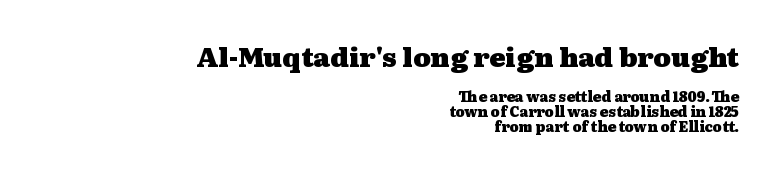
Q: Is the text bold? A: Yes.
Q: Is the text italic (slanted)? A: No, it is upright.
Q: Is the text underlined? A: No.
Q: How is the paragraph aligned? A: Right-aligned.
Q: Is the spacing between letters normal or unusually wide? A: Normal.
Q: Is the spacing between lines tight, normal or loose? A: Tight.
Q: Which block of text is set in a larger size, the first (top) or the second (bottom)? A: The first (top) one.
